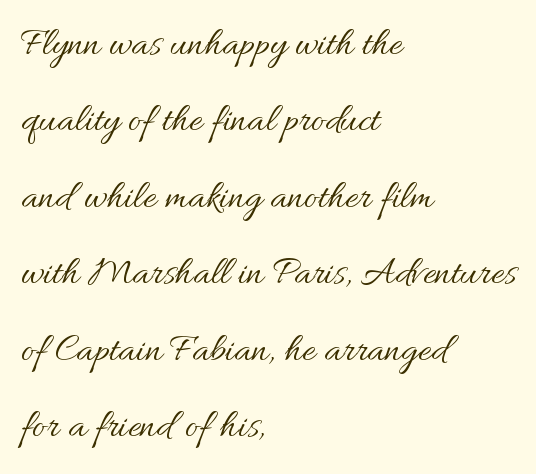
Q: Is the text bold? A: No.
Q: Is the text italic (slanted)? A: Yes.
Q: Is the text underlined? A: No.
Q: How is the paragraph aligned? A: Left-aligned.
Q: Is the spacing between letters normal or unusually wide? A: Normal.
Q: Is the spacing between lines tight, normal or loose? A: Loose.
Q: Width (condensed, normal, or wide)? A: Normal.
Q: Stroke contrast? A: Medium.
Q: x-height? A: Small.
Q: Monospaced? A: No.
